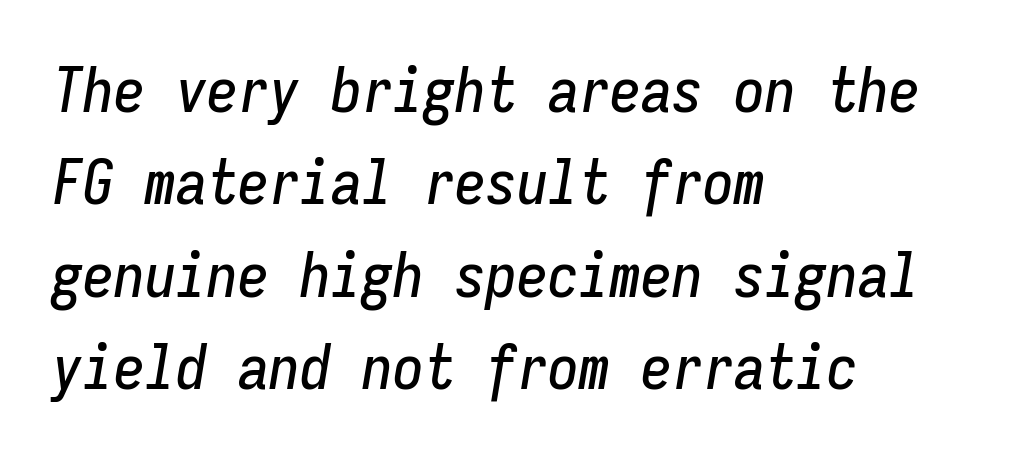
Q: Is the text italic (slanted)? A: Yes, it leans right by about 9 degrees.
Q: Is the text underlined? A: No.
Q: How is the paragraph aligned? A: Left-aligned.
Q: Is the spacing between letters normal or unusually wide? A: Normal.
Q: Is the spacing between lines tight, normal or loose? A: Normal.
Q: Width (condensed, normal, or wide)? A: Condensed.
Q: Stroke contrast? A: Low.
Q: x-height? A: Medium.
Q: Monospaced? A: Yes.
